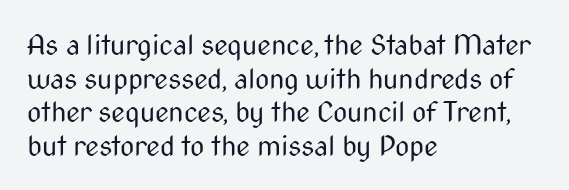
{"serif": "no", "italic": "no", "bold": "no", "weight": "regular", "width": "condensed", "stroke_contrast": "medium", "x_height": "medium", "monospaced": "no", "underline": "no", "align": "left", "line_spacing_ratio": 1.2, "letter_spacing": "normal", "letter_spacing_em": 0.0, "glyph_px": 28}
